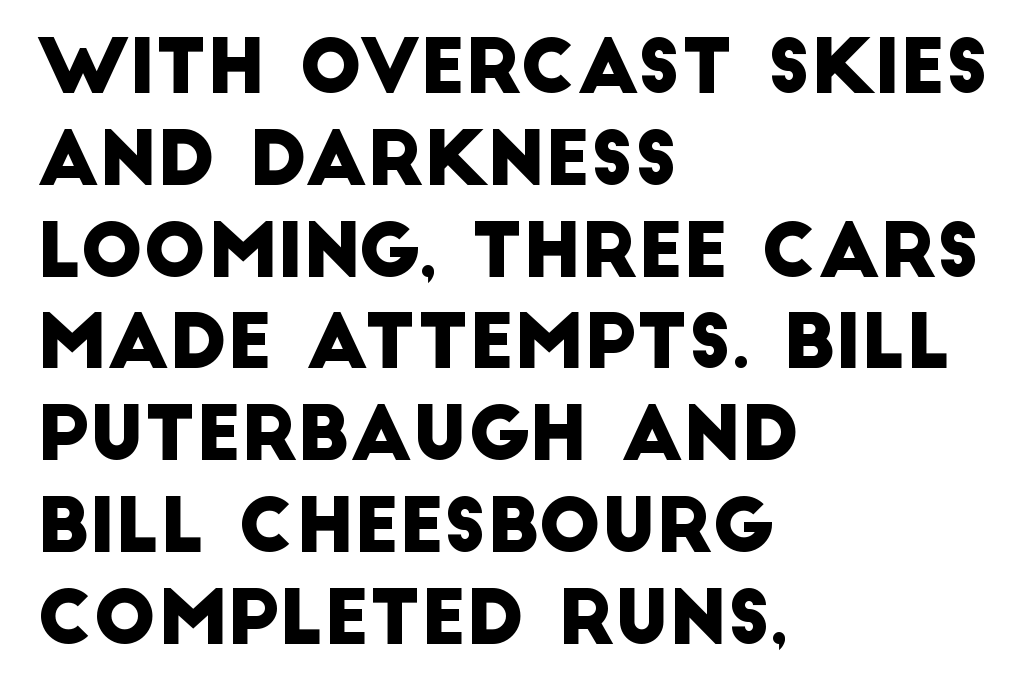
The image shows 74 px sans-serif type; set left-aligned, line spacing 1.24x, normal letter spacing, not underlined; low stroke contrast and a large x-height.
